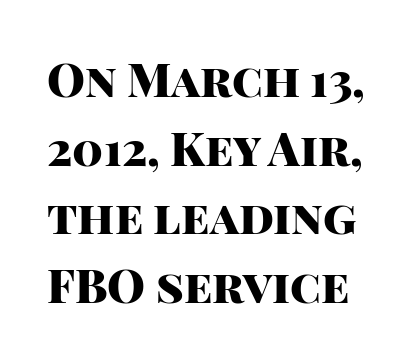
Q: Is the text bold? A: Yes.
Q: Is the text italic (slanted)? A: No, it is upright.
Q: Is the typeface a serif or a sans-serif typeface? A: Sans-serif.
Q: Is the text underlined? A: No.
Q: Is the spacing between letters normal or unusually wide? A: Normal.
Q: Is the spacing between lines tight, normal or loose? A: Normal.
Q: Width (condensed, normal, or wide)? A: Normal.
Q: Stroke contrast? A: High.
Q: x-height? A: Large.
Q: Monospaced? A: No.
